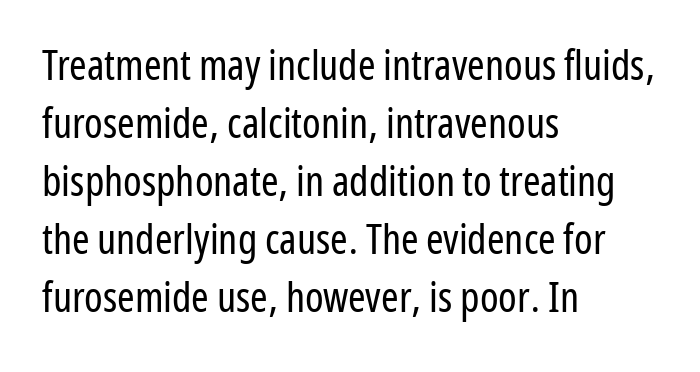
{"serif": "no", "italic": "no", "bold": "no", "weight": "regular", "width": "condensed", "stroke_contrast": "low", "x_height": "medium", "monospaced": "no", "underline": "no", "align": "left", "line_spacing": "normal", "line_spacing_ratio": 1.38, "letter_spacing": "normal", "letter_spacing_em": 0.0, "glyph_px": 42}
